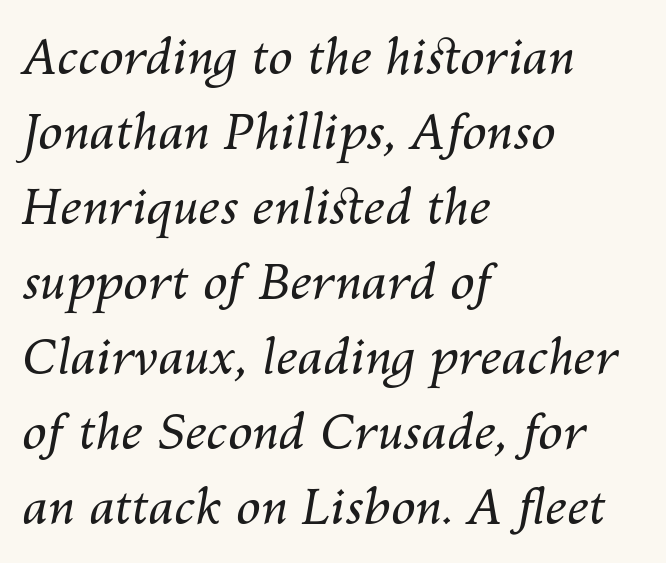
The image shows 49 px regular-weight type, italic (leaning right); set left-aligned, normal line spacing (1.53x), normal letter spacing, not underlined; medium stroke contrast and a medium x-height.
